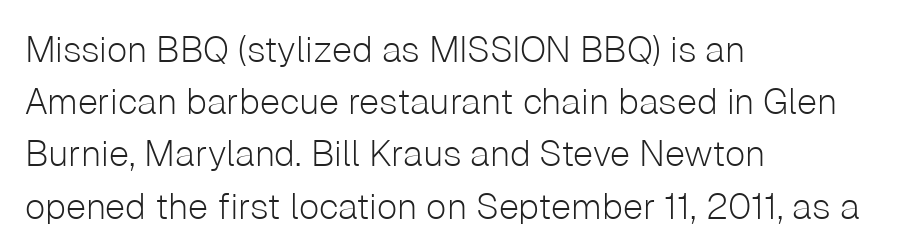
Q: Is the text bold? A: No.
Q: Is the text italic (slanted)? A: No, it is upright.
Q: Is the typeface a serif or a sans-serif typeface? A: Sans-serif.
Q: Is the text underlined? A: No.
Q: How is the paragraph aligned? A: Left-aligned.
Q: Is the spacing between letters normal or unusually wide? A: Normal.
Q: Is the spacing between lines tight, normal or loose? A: Normal.
Q: Width (condensed, normal, or wide)? A: Normal.
Q: Stroke contrast? A: Low.
Q: x-height? A: Medium.
Q: Monospaced? A: No.
